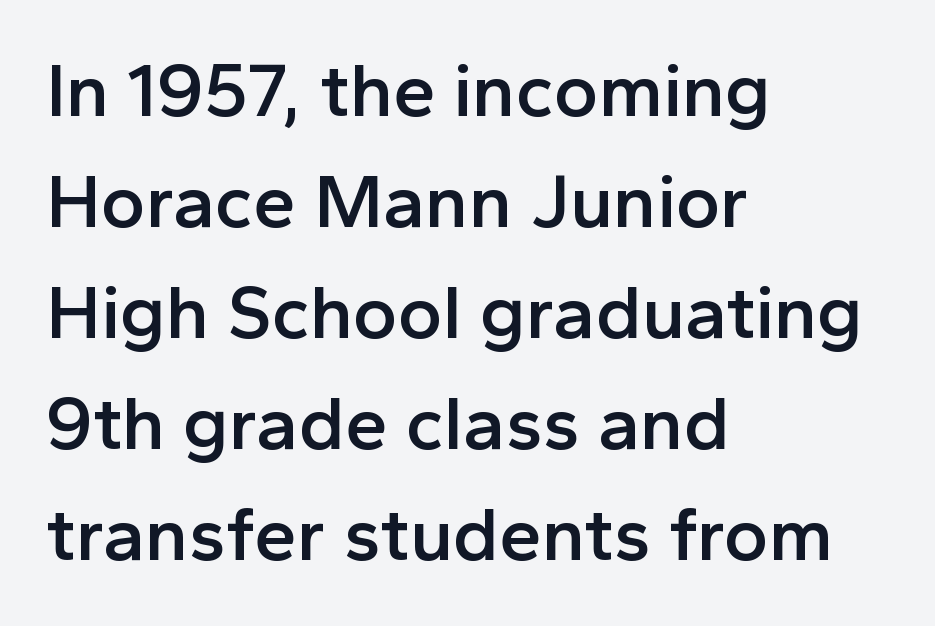
Nobody drew a line under any word here. Does the weight exceed regular? Yes, but only to semibold. The space between consecutive lines is moderate. Does the copy run flush right? No — it runs flush left. Inter-character spacing is left at the font's built-in metrics.
